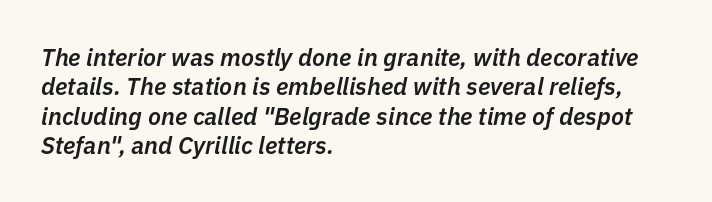
The baseline area is clear. If you drew a line through each stem, it would be angled. As a designer I'd log this as weight 600, semibold. Where is the straight margin? On the left. No extra tracking has been applied to these lines.
